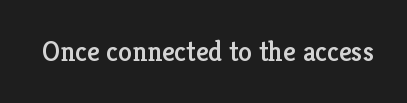
Q: Is the text italic (slanted)? A: No, it is upright.
Q: Is the typeface a serif or a sans-serif typeface? A: Serif.
Q: Is the text underlined? A: No.
Q: Is the spacing between letters normal or unusually wide? A: Normal.
Q: Width (condensed, normal, or wide)? A: Normal.
Q: Stroke contrast? A: Low.
Q: x-height? A: Medium.
Q: Monospaced? A: No.
